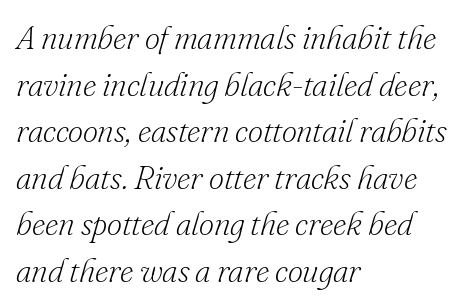
The image shows 33 px light serif type, italic (leaning right); set left-aligned, normal line spacing (1.41x), normal letter spacing, not underlined; low stroke contrast and a small x-height.
